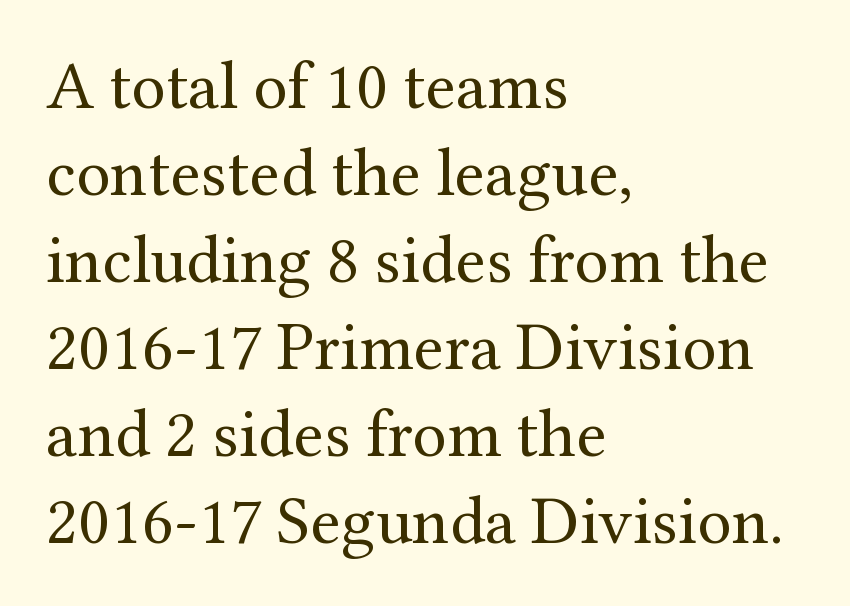
{"serif": "yes", "italic": "no", "bold": "no", "weight": "regular", "width": "normal", "stroke_contrast": "medium", "x_height": "medium", "monospaced": "no", "underline": "no", "align": "left", "line_spacing": "normal", "line_spacing_ratio": 1.26, "letter_spacing": "normal", "letter_spacing_em": 0.0, "glyph_px": 69}
